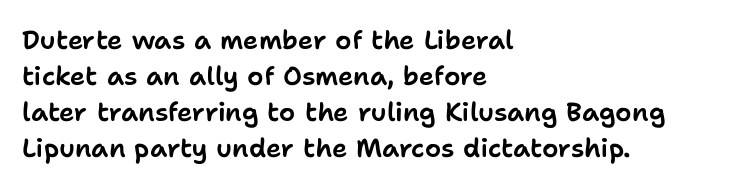
{"italic": "no", "underline": "no", "align": "left", "line_spacing": "normal", "line_spacing_ratio": 1.38, "letter_spacing": "normal", "letter_spacing_em": 0.0, "glyph_px": 26}
